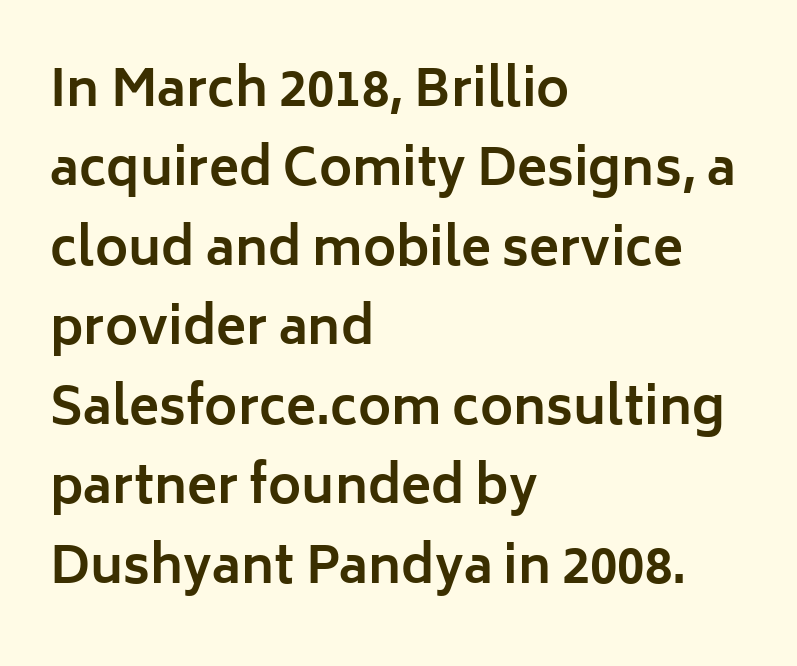
Q: Is the text bold? A: Yes.
Q: Is the text italic (slanted)? A: No, it is upright.
Q: Is the typeface a serif or a sans-serif typeface? A: Sans-serif.
Q: Is the text underlined? A: No.
Q: How is the paragraph aligned? A: Left-aligned.
Q: Is the spacing between letters normal or unusually wide? A: Normal.
Q: Is the spacing between lines tight, normal or loose? A: Normal.
Q: Width (condensed, normal, or wide)? A: Normal.
Q: Stroke contrast? A: Low.
Q: x-height? A: Medium.
Q: Monospaced? A: No.
